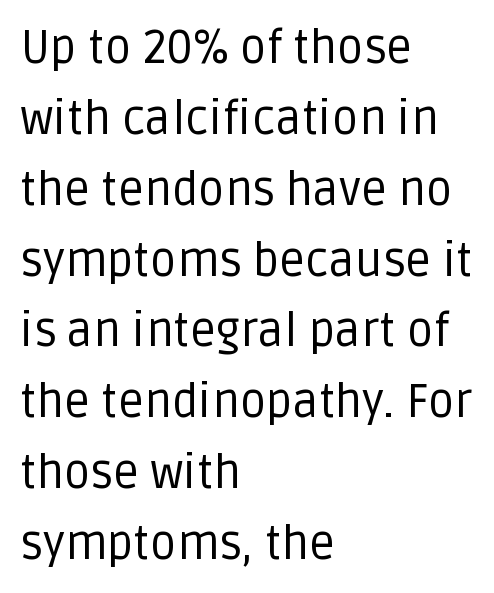
The image shows 46 px regular-weight sans-serif type, upright; set left-aligned, normal line spacing (1.54x), normal letter spacing, not underlined; low stroke contrast and a large x-height.
